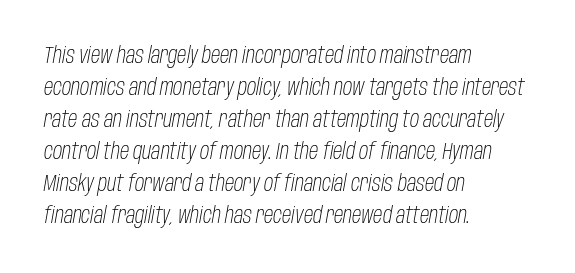
The image shows 23 px text type, italic (leaning right); set left-aligned, normal line spacing (1.39x), normal letter spacing, not underlined.
